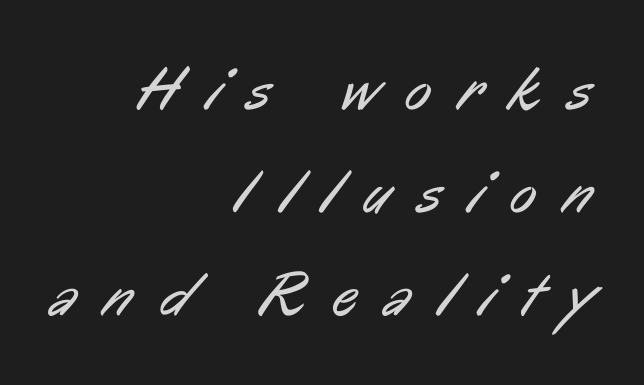
Q: Is the text bold? A: No.
Q: Is the typeface a serif or a sans-serif typeface? A: Sans-serif.
Q: Is the text underlined? A: No.
Q: How is the paragraph aligned? A: Right-aligned.
Q: Is the spacing between letters normal or unusually wide? A: Unusually wide.
Q: Is the spacing between lines tight, normal or loose? A: Normal.
Q: Width (condensed, normal, or wide)? A: Condensed.
Q: Stroke contrast? A: Low.
Q: x-height? A: Medium.
Q: Monospaced? A: No.
